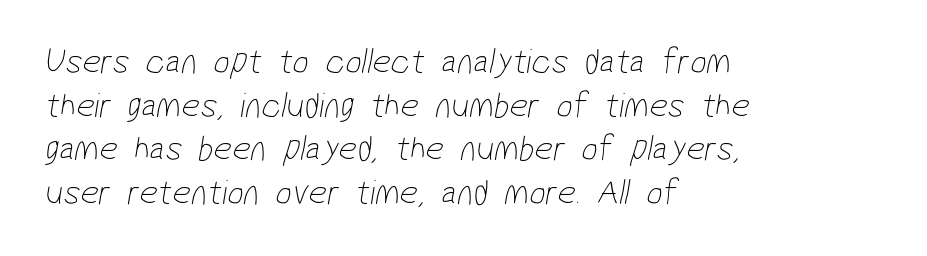
Looks like regular typesetting: each glyph gets only the width it needs. The space directly below the letters is spotless. The passage shown is typeset with a sans-serif family. Caption: face not bold, strokes unweighted. Typeset ragged right — the left edge is the straight one.
